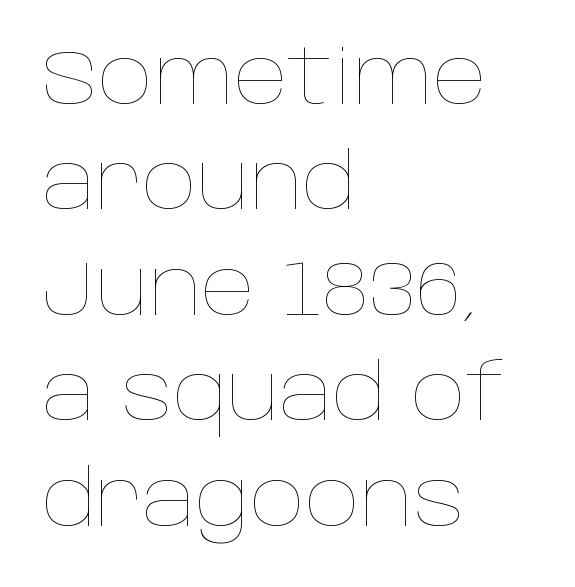
The image shows 77 px thin type, upright; set left-aligned, normal line spacing (1.37x), normal letter spacing, not underlined; low stroke contrast and a large x-height.
